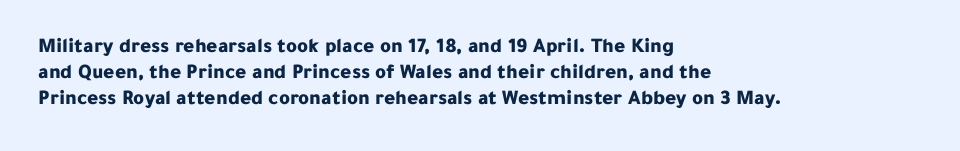
Q: Is the text bold? A: Yes.
Q: Is the text italic (slanted)? A: No, it is upright.
Q: Is the text underlined? A: No.
Q: How is the paragraph aligned? A: Left-aligned.
Q: Is the spacing between letters normal or unusually wide? A: Normal.
